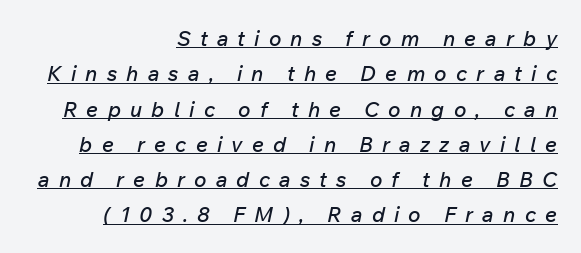
Right-aligned paragraph, ragged on the left. Tracking value appears strongly positive — letters spread wide. This block has exactly the height ordinary leading produces. Decoration check: the copy is underlined. Tall strokes in this sample are angled rather than plumb.
